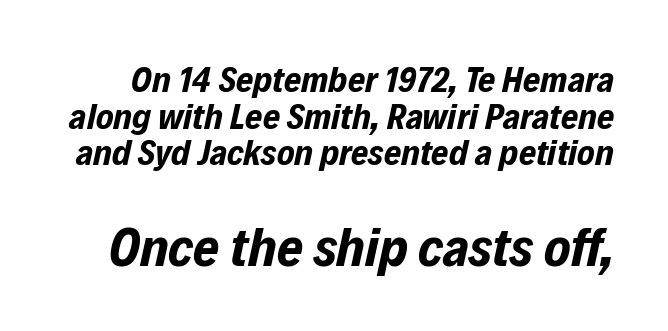
Q: Is the text bold? A: Yes.
Q: Is the text italic (slanted)? A: Yes, it leans right by about 12 degrees.
Q: Is the text underlined? A: No.
Q: Is the spacing between letters normal or unusually wide? A: Normal.
Q: Is the spacing between lines tight, normal or loose? A: Tight.
Q: Which block of text is set in a larger size, the first (top) or the second (bottom)? A: The second (bottom) one.
Q: Width (condensed, normal, or wide)? A: Condensed.
Q: Stroke contrast? A: Low.
Q: x-height? A: Medium.
Q: Monospaced? A: No.
